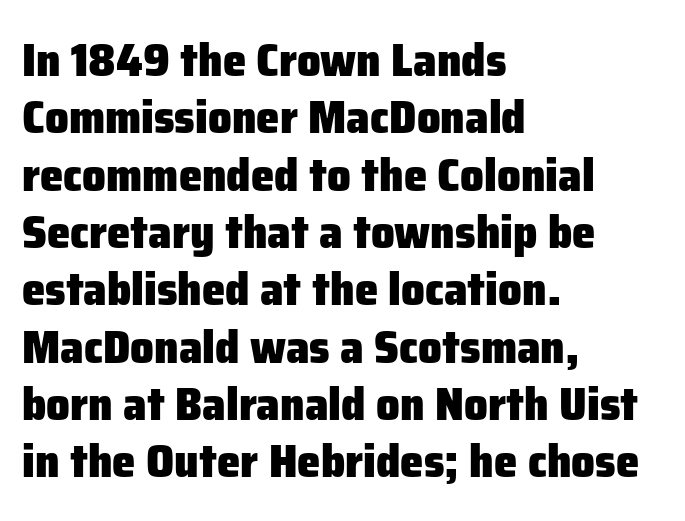
Bare-footed words on every line. Emphasis by weight is at full strength: bold. The passage shown is typed in a proportional face where columns would drift. Nothing unusual about the tracking: characters are spaced as the font intends. You can tell from the bare stems that sans-serif type was used. The paragraph has a hard left edge and a soft right edge.
